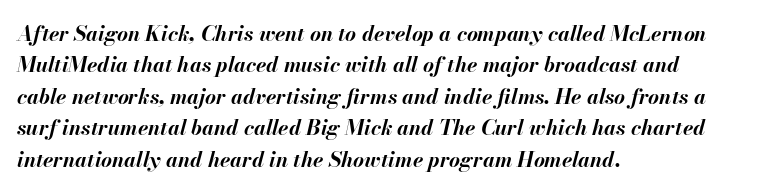
Q: Is the text bold? A: Yes.
Q: Is the text italic (slanted)? A: Yes, it leans right by about 13 degrees.
Q: Is the text underlined? A: No.
Q: How is the paragraph aligned? A: Left-aligned.
Q: Is the spacing between letters normal or unusually wide? A: Normal.
Q: Is the spacing between lines tight, normal or loose? A: Normal.
